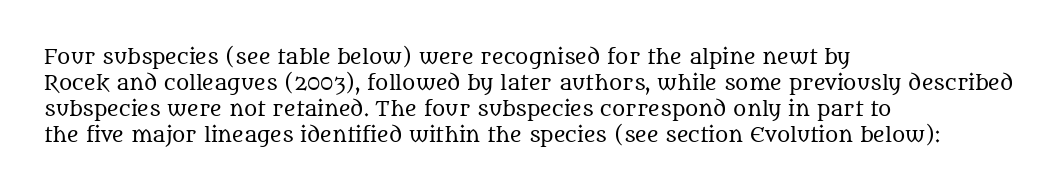
Q: Is the text bold? A: No.
Q: Is the text italic (slanted)? A: No, it is upright.
Q: Is the text underlined? A: No.
Q: How is the paragraph aligned? A: Left-aligned.
Q: Is the spacing between letters normal or unusually wide? A: Normal.
Q: Is the spacing between lines tight, normal or loose? A: Normal.
